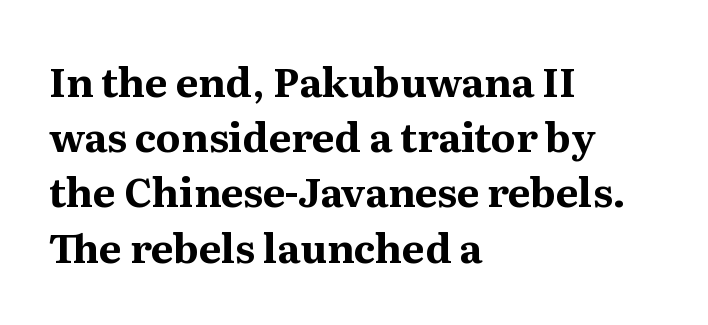
Q: Is the text bold? A: Yes.
Q: Is the text italic (slanted)? A: No, it is upright.
Q: Is the typeface a serif or a sans-serif typeface? A: Serif.
Q: Is the text underlined? A: No.
Q: How is the paragraph aligned? A: Left-aligned.
Q: Is the spacing between letters normal or unusually wide? A: Normal.
Q: Is the spacing between lines tight, normal or loose? A: Normal.
Q: Width (condensed, normal, or wide)? A: Normal.
Q: Stroke contrast? A: Medium.
Q: x-height? A: Medium.
Q: Monospaced? A: No.
